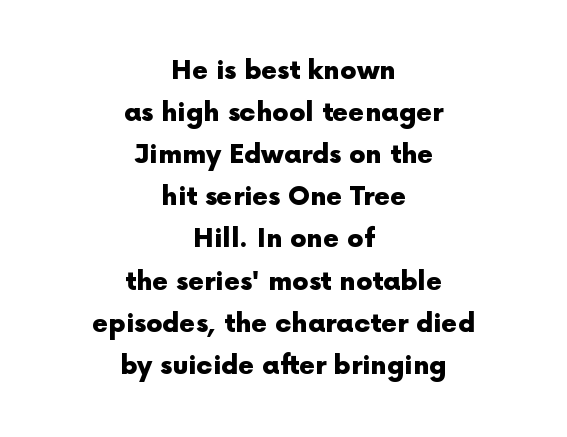
The image shows 26 px bold type, upright; set centered, normal line spacing (1.62x), normal letter spacing, not underlined.
